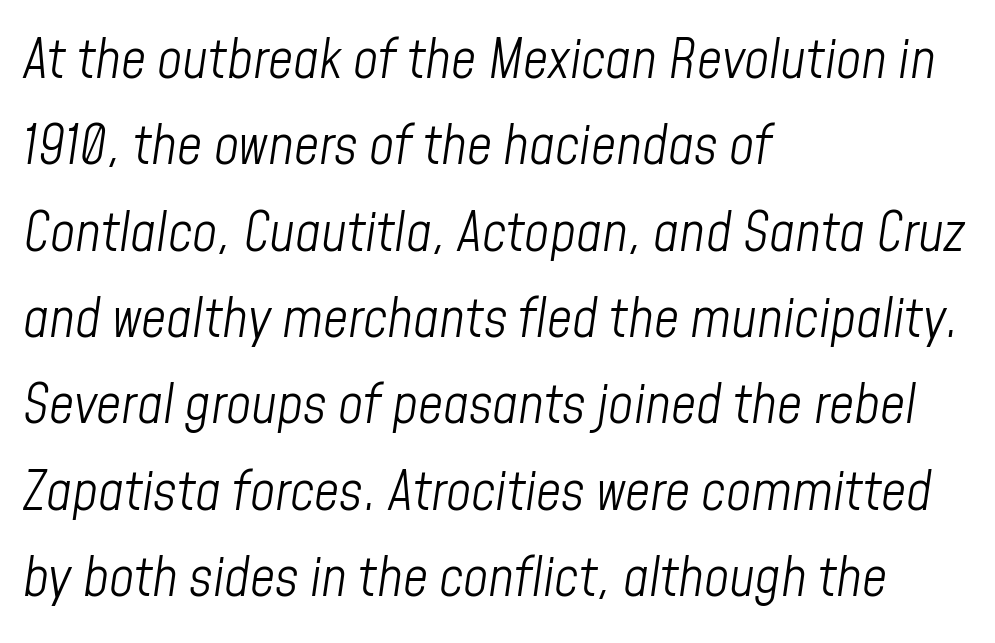
The image shows 55 px light, condensed type, italic (leaning right); set left-aligned, normal line spacing (1.57x), normal letter spacing, not underlined; low stroke contrast and a medium x-height.
